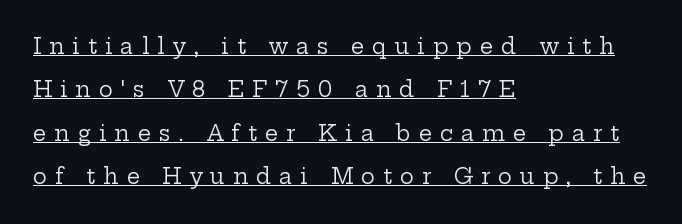
Q: Is the text bold? A: No.
Q: Is the text italic (slanted)? A: No, it is upright.
Q: Is the text underlined? A: Yes.
Q: How is the paragraph aligned? A: Left-aligned.
Q: Is the spacing between letters normal or unusually wide? A: Unusually wide.
Q: Is the spacing between lines tight, normal or loose? A: Loose.
